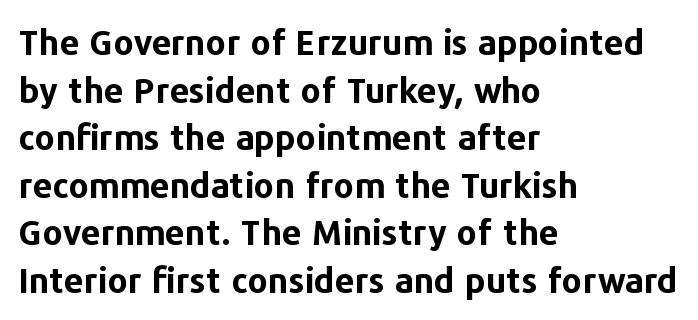
{"serif": "no", "italic": "no", "bold": "yes", "weight": "bold", "width": "normal", "stroke_contrast": "low", "x_height": "medium", "monospaced": "no", "underline": "no", "align": "left", "line_spacing": "normal", "line_spacing_ratio": 1.36, "letter_spacing": "normal", "letter_spacing_em": 0.0, "glyph_px": 35}
